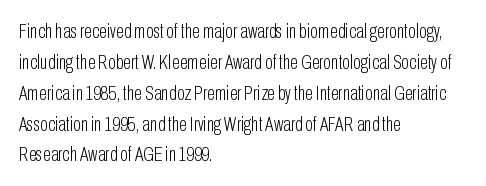
{"italic": "no", "bold": "no", "underline": "no", "align": "left", "line_spacing": "normal", "line_spacing_ratio": 1.47, "letter_spacing": "normal", "letter_spacing_em": 0.0, "glyph_px": 21}
